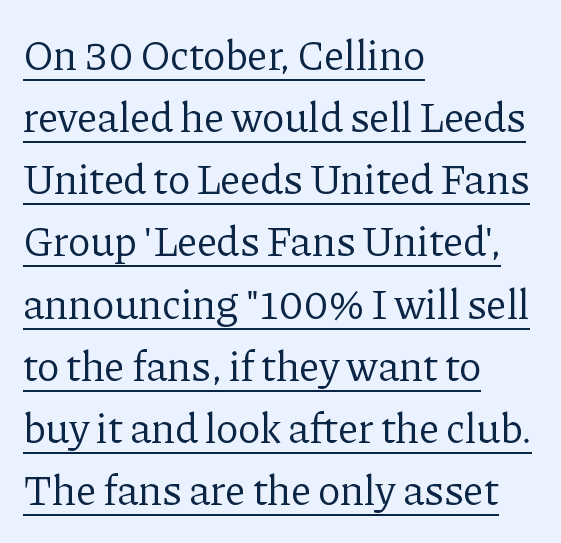
Q: Is the text bold? A: No.
Q: Is the text italic (slanted)? A: No, it is upright.
Q: Is the typeface a serif or a sans-serif typeface? A: Serif.
Q: Is the text underlined? A: Yes.
Q: How is the paragraph aligned? A: Left-aligned.
Q: Is the spacing between letters normal or unusually wide? A: Normal.
Q: Is the spacing between lines tight, normal or loose? A: Normal.
Q: Width (condensed, normal, or wide)? A: Normal.
Q: Stroke contrast? A: Low.
Q: x-height? A: Medium.
Q: Monospaced? A: No.
